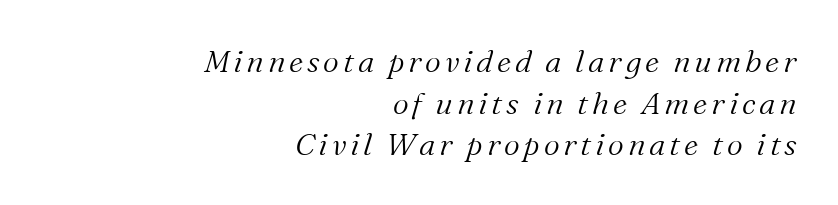
The image shows 31 px light serif type, italic (leaning right); set right-aligned, normal line spacing (1.34x), not underlined; medium stroke contrast and a medium x-height.
